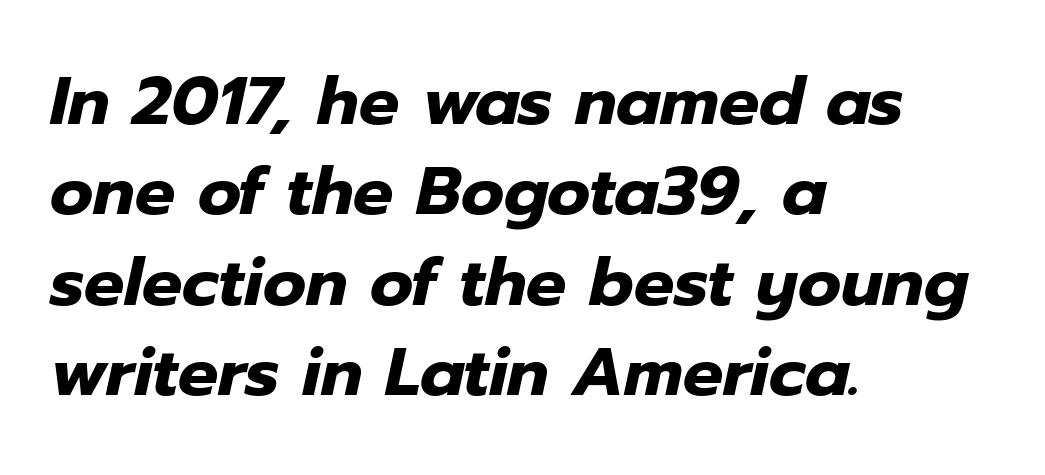
{"italic": "yes", "lean": "right", "slant_degrees": 12, "bold": "yes", "weight": "heavy", "width": "normal", "stroke_contrast": "low", "x_height": "medium", "monospaced": "no", "underline": "no", "align": "left", "line_spacing": "normal", "line_spacing_ratio": 1.35, "letter_spacing": "normal", "letter_spacing_em": 0.0, "glyph_px": 67}
